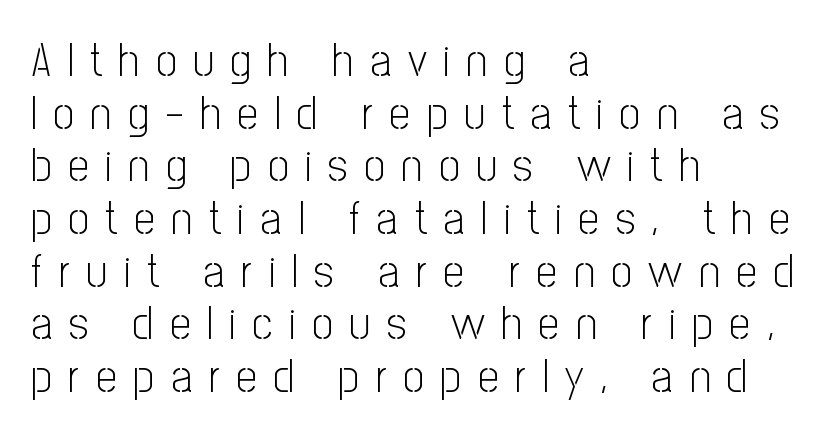
Q: Is the text bold? A: No.
Q: Is the text italic (slanted)? A: No, it is upright.
Q: Is the typeface a serif or a sans-serif typeface? A: Sans-serif.
Q: Is the text underlined? A: No.
Q: How is the paragraph aligned? A: Left-aligned.
Q: Is the spacing between letters normal or unusually wide? A: Unusually wide.
Q: Is the spacing between lines tight, normal or loose? A: Tight.
Q: Width (condensed, normal, or wide)? A: Condensed.
Q: Stroke contrast? A: Low.
Q: x-height? A: Medium.
Q: Monospaced? A: No.
